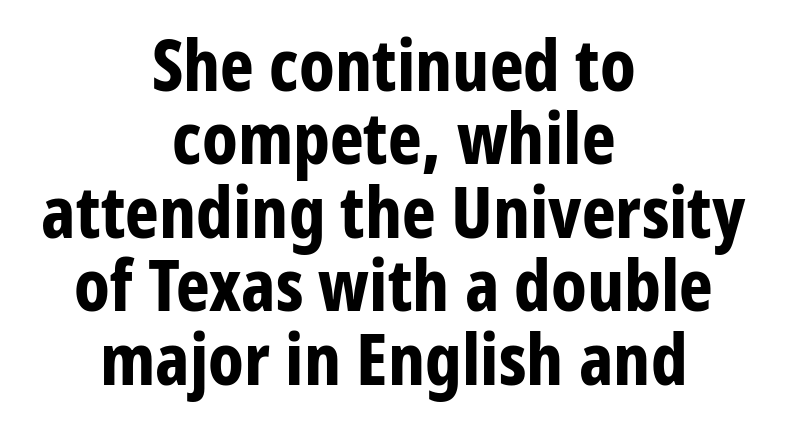
The face used here is proportionally spaced, like ordinary book or web type. To sum up the face: it is a sans, with no serifs. Chunky letters — that's bold for sure. Observe the ordinary spacing: letters are neighbours, not strangers. Letters rest on an invisible, unmarked baseline. Tall strokes in this sample are plumb rather than angled.
